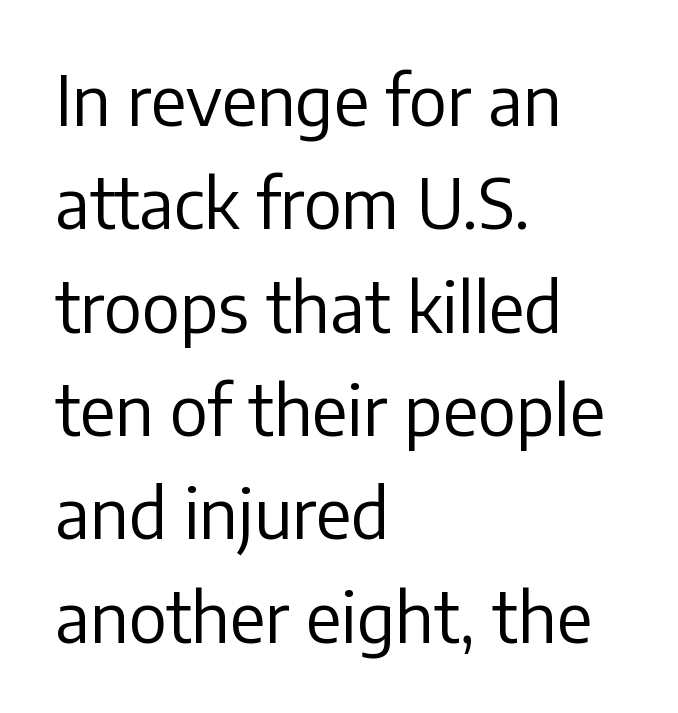
The image shows 68 px regular-weight sans-serif type, upright; set left-aligned, normal line spacing (1.52x), normal letter spacing, not underlined; low stroke contrast and a medium x-height.
